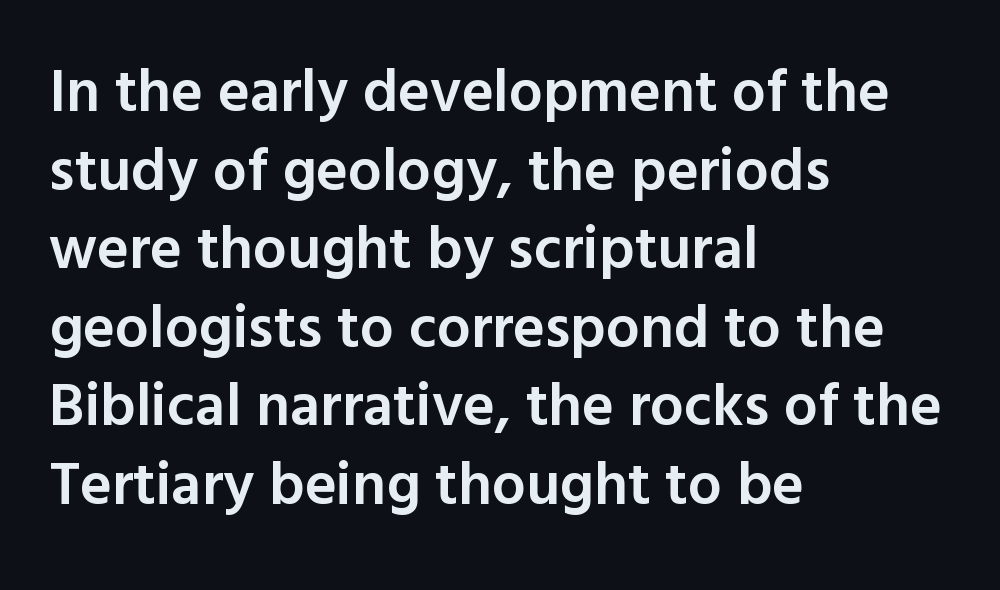
Q: Is the text bold? A: Semi-bold.
Q: Is the text italic (slanted)? A: No, it is upright.
Q: Is the typeface a serif or a sans-serif typeface? A: Sans-serif.
Q: Is the text underlined? A: No.
Q: How is the paragraph aligned? A: Left-aligned.
Q: Is the spacing between letters normal or unusually wide? A: Normal.
Q: Is the spacing between lines tight, normal or loose? A: Normal.
Q: Width (condensed, normal, or wide)? A: Normal.
Q: x-height? A: Medium.
Q: Monospaced? A: No.
